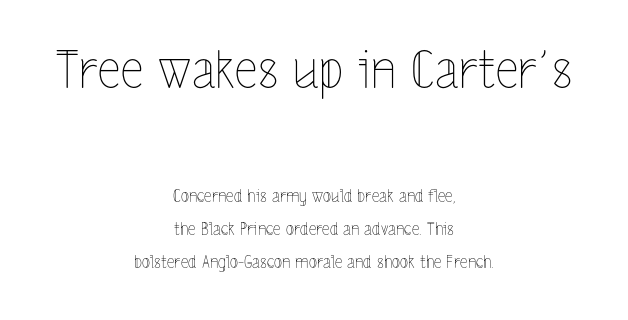
Alignment: centered. The emphasis by scale lands on block number one, above. In terms of letterspacing, this is plain default setting. Every character sits straight up, as roman type does.
